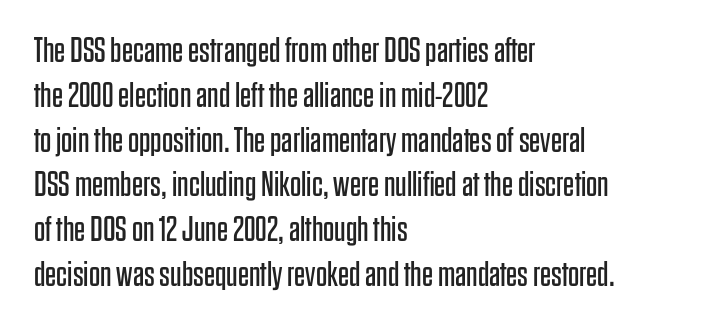
{"serif": "no", "italic": "no", "bold": "no", "weight": "regular", "width": "condensed", "stroke_contrast": "low", "x_height": "large", "monospaced": "no", "underline": "no", "align": "left", "line_spacing": "normal", "line_spacing_ratio": 1.28, "letter_spacing": "normal", "letter_spacing_em": 0.0, "glyph_px": 35}
